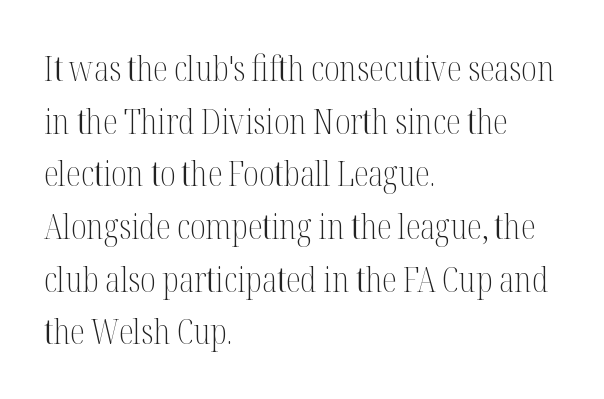
This is roman type, the default non-slanted kind. The gap between lines stays unmarked. Compared with a centered layout, this one pins lines to the left instead. Classification — serif. Stems here are at most as thick as an everyday book face.
